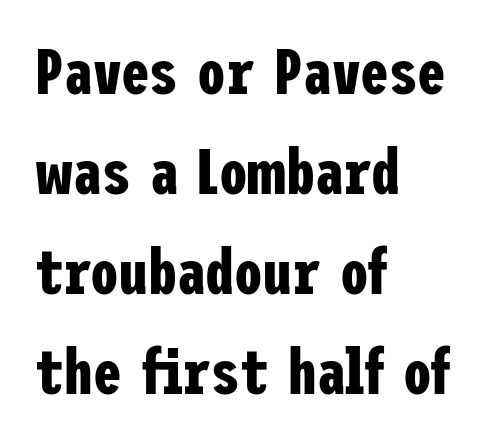
{"serif": "no", "italic": "no", "bold": "yes", "weight": "bold", "width": "condensed", "stroke_contrast": "low", "x_height": "medium", "underline": "no", "align": "left", "line_spacing": "normal", "line_spacing_ratio": 1.56, "letter_spacing": "normal", "letter_spacing_em": 0.0, "glyph_px": 64}
